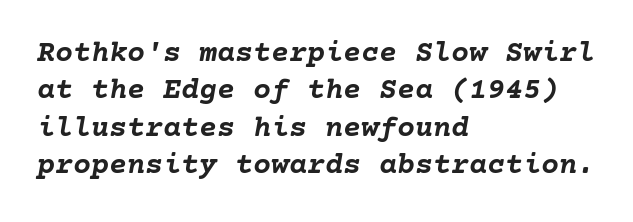
{"italic": "yes", "lean": "right", "slant_degrees": 10, "bold": "yes", "weight": "semibold", "width": "normal", "stroke_contrast": "low", "x_height": "medium", "underline": "no", "align": "left", "line_spacing": "normal", "line_spacing_ratio": 1.25, "letter_spacing": "normal", "letter_spacing_em": 0.0, "glyph_px": 30}
